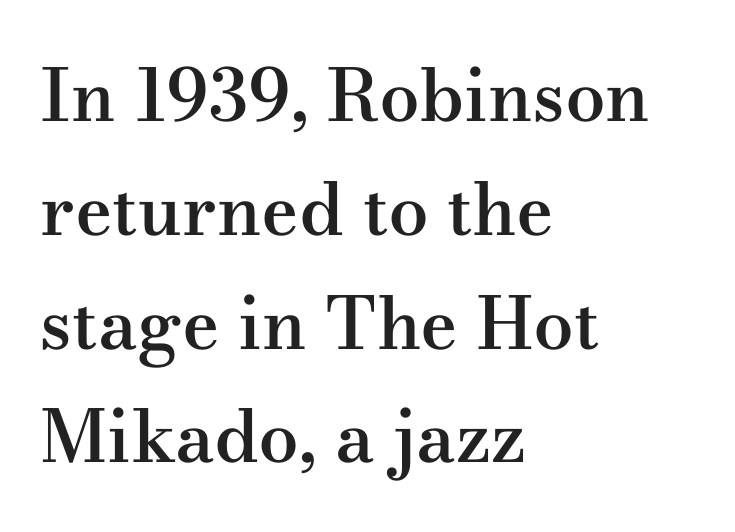
The image shows 72 px semibold, wide serif type, upright; set left-aligned, normal line spacing (1.58x), normal letter spacing, not underlined; medium stroke contrast and a small x-height.
